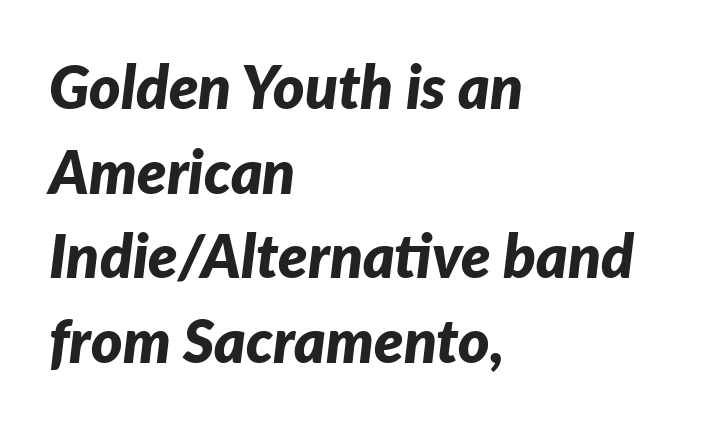
In terms of letterspacing, this is plain default setting. The lines are quadded left. A typesetter would call this proportional, since set widths differ per character. Quick note: interline space is typical.
